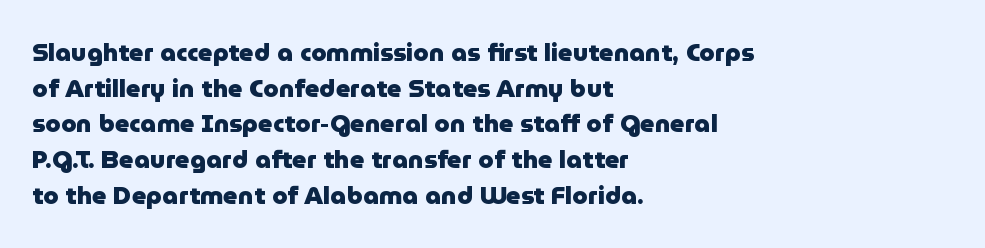
{"italic": "no", "bold": "yes", "underline": "no", "align": "left", "line_spacing": "normal", "line_spacing_ratio": 1.43, "letter_spacing": "normal", "letter_spacing_em": 0.0, "glyph_px": 25}
